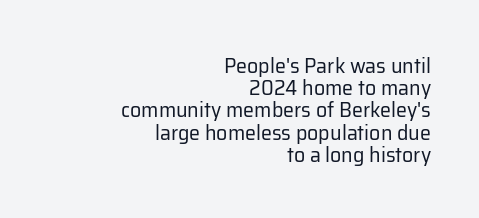
Typeset ragged left — the right edge is the straight one. A typesetter would mark this as roman, not italic. No chunkiness to these letters — they're not bold. Look at the tracking — it's just the regular setting, nothing added.
